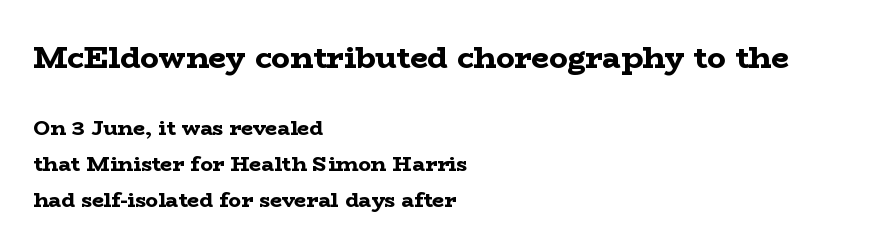
{"serif": "yes", "italic": "no", "bold": "yes", "weight": "bold", "width": "wide", "stroke_contrast": "low", "x_height": "medium", "monospaced": "no", "underline": "no", "align": "left", "line_spacing_ratio": 1.71, "letter_spacing": "normal", "letter_spacing_em": 0.0, "larger_block": "first", "size_ratio": 1.48, "glyph_px": 31}
